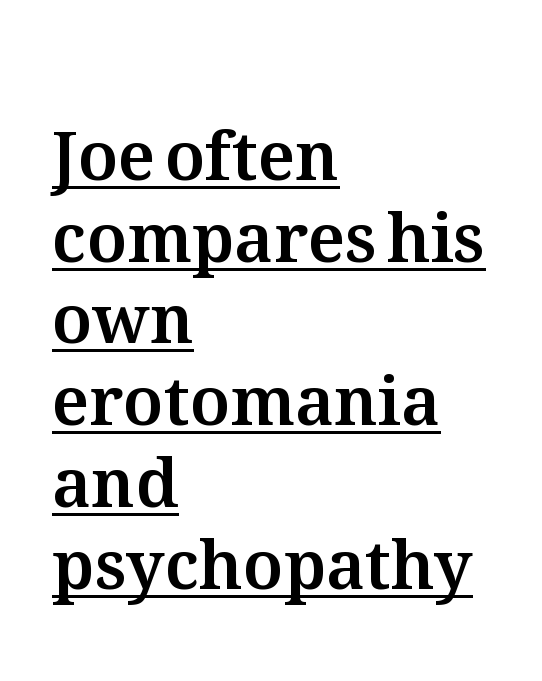
The image shows 67 px text type, upright; set left-aligned, line spacing 1.22x, normal letter spacing, underlined; medium stroke contrast and a medium x-height.
